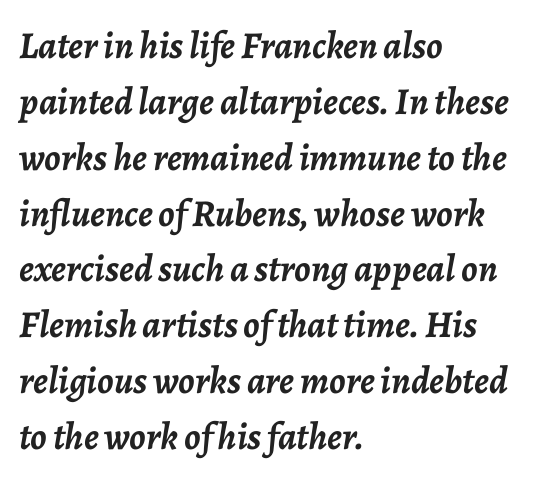
One glance says typical: line gaps are just what's usual. The setting favours the left margin, as ordinary paragraphs usually do. The strip under each line holds only bare page. A full-strength bold gives these letters their thick strokes. A typesetter would call this zero additional tracking.
